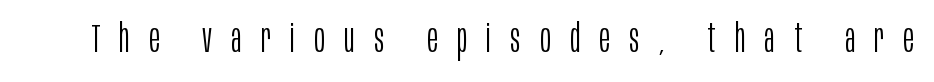
{"serif": "no", "italic": "no", "bold": "no", "weight": "light", "width": "condensed", "stroke_contrast": "low", "x_height": "large", "monospaced": "no", "underline": "no", "letter_spacing": "wide", "letter_spacing_em": 0.48, "glyph_px": 40}
